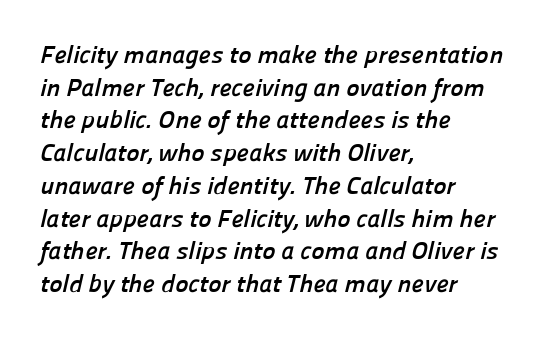
Letter spacing: default. The font is running at its bold setting. The rows are spaced the way most documents space them. Only glyphs here, with clear space below each row.
